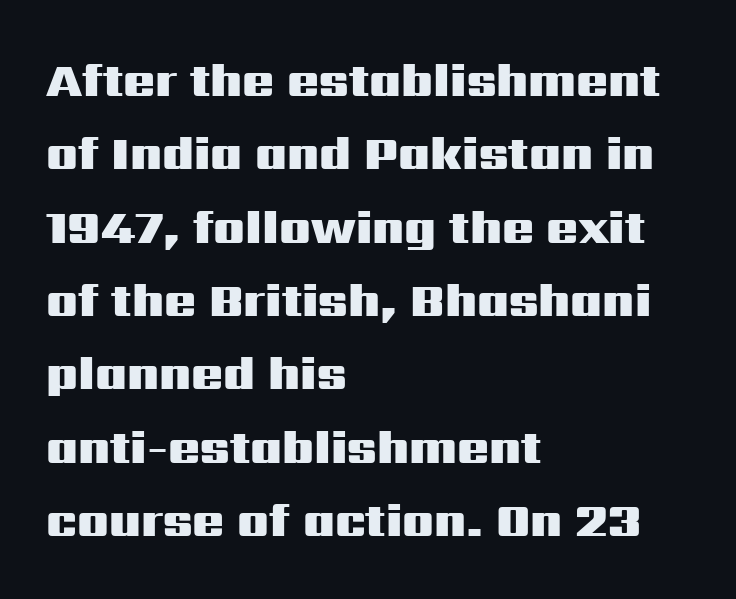
{"serif": "no", "italic": "no", "bold": "yes", "weight": "heavy", "width": "wide", "stroke_contrast": "medium", "x_height": "medium", "monospaced": "no", "underline": "no", "align": "left", "line_spacing": "normal", "line_spacing_ratio": 1.56, "letter_spacing": "normal", "letter_spacing_em": 0.0, "glyph_px": 47}
